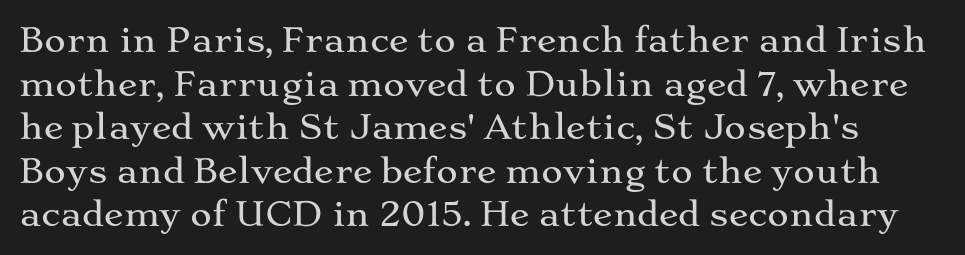
{"serif": "yes", "italic": "no", "width": "wide", "stroke_contrast": "medium", "x_height": "medium", "monospaced": "no", "underline": "no", "line_spacing": "normal", "line_spacing_ratio": 1.32, "letter_spacing": "normal", "letter_spacing_em": 0.0, "glyph_px": 33}
